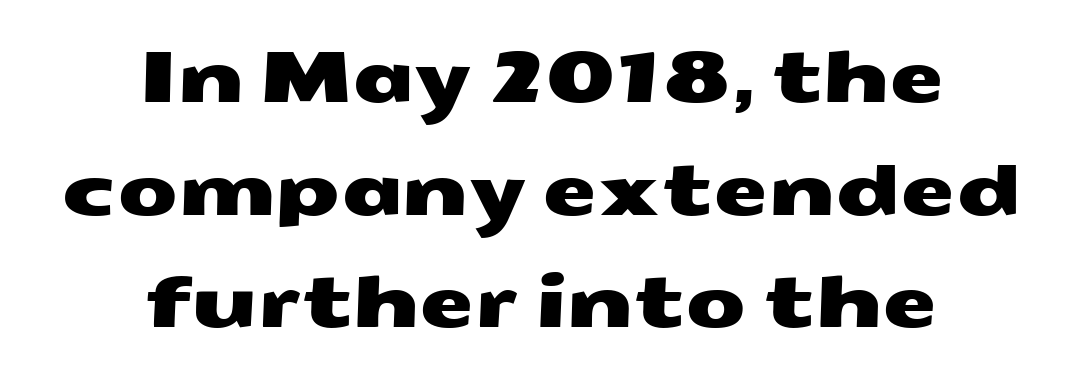
The image shows 70 px wide sans-serif type; set centered, normal line spacing (1.61x), normal letter spacing, not underlined; medium stroke contrast and a medium x-height.
